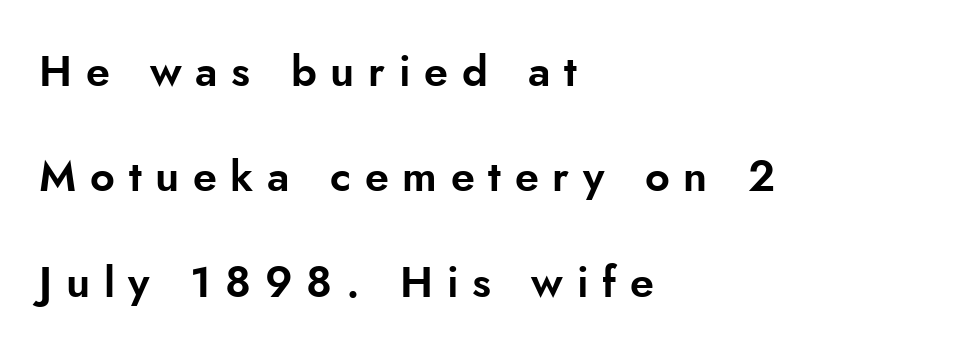
Baseline-to-baseline distance is far greater than the letter height. Posture: straight, roman, zero tilt. The glyphs are unaccompanied by any horizontal stroke below them. Looks like regular typesetting: each glyph gets only the width it needs.
